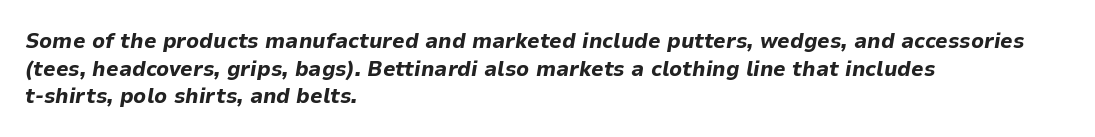
Does the copy run flush right? No — it runs flush left. The horizontal fit of the characters is conventional and even. Summary of weight: heavy, a full bold. The leading is moderate, giving the passage an even texture. Observe the lean: these are italic letterforms.
